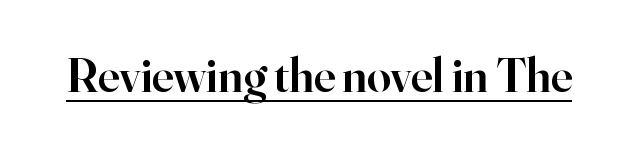
The image shows 48 px semibold serif type, upright; set normal letter spacing, underlined; high stroke contrast and a small x-height.
